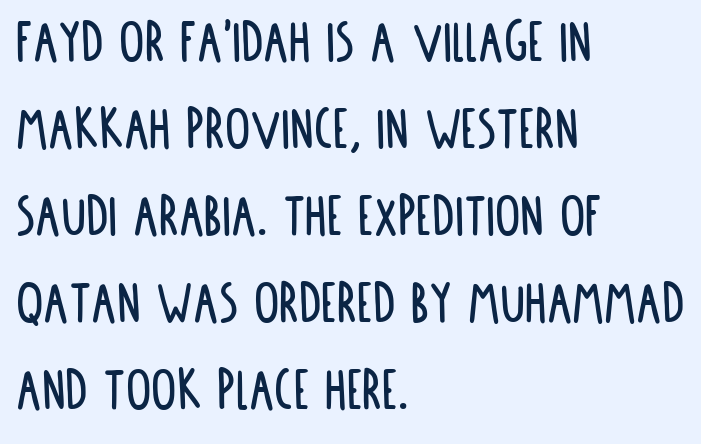
The image shows 63 px condensed sans-serif type, upright; set left-aligned, normal line spacing (1.38x), normal letter spacing, not underlined; low stroke contrast and a large x-height.
